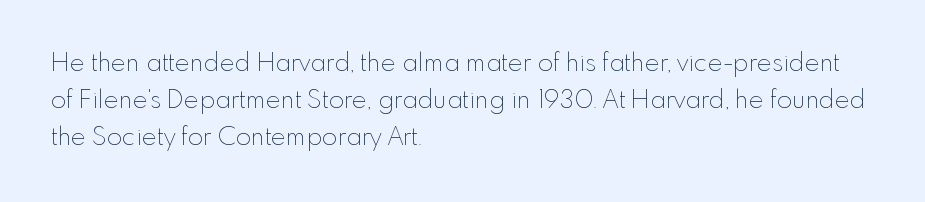
{"italic": "no", "bold": "no", "underline": "no", "align": "left", "line_spacing": "normal", "line_spacing_ratio": 1.48, "letter_spacing": "normal", "letter_spacing_em": 0.0, "glyph_px": 25}
